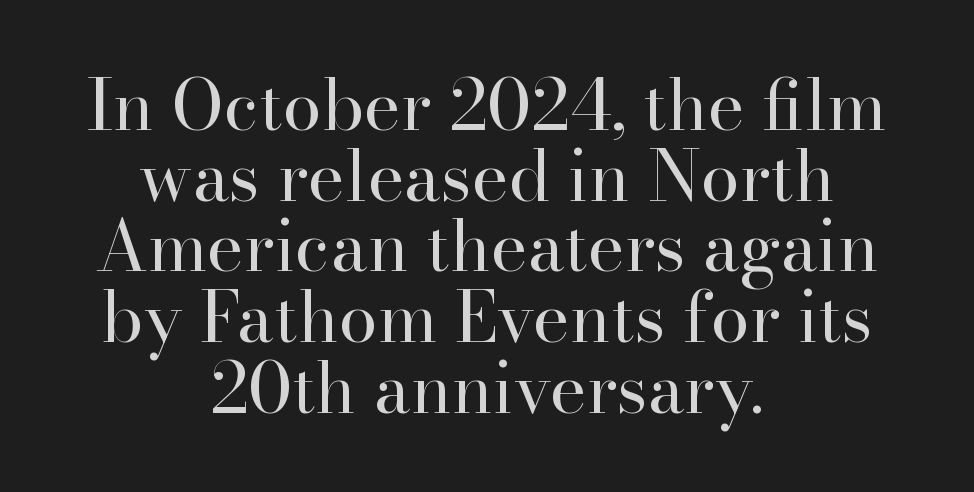
The image shows 70 px regular-weight serif type, upright; set centered, tight line spacing (1.01x), normal letter spacing, not underlined; high stroke contrast and a small x-height.
